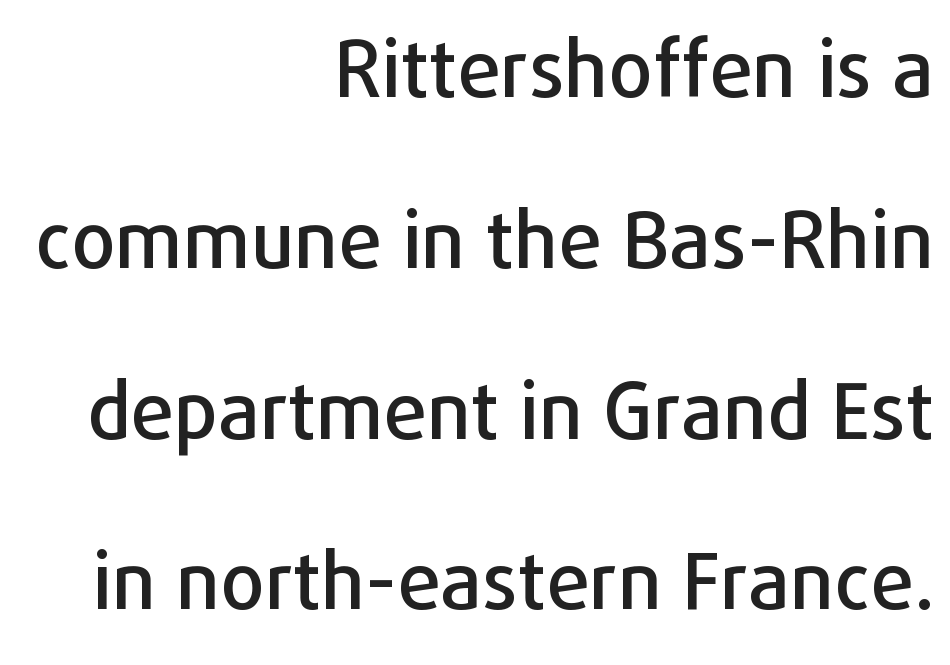
Q: Is the text italic (slanted)? A: No, it is upright.
Q: Is the typeface a serif or a sans-serif typeface? A: Sans-serif.
Q: Is the text underlined? A: No.
Q: How is the paragraph aligned? A: Right-aligned.
Q: Is the spacing between letters normal or unusually wide? A: Normal.
Q: Is the spacing between lines tight, normal or loose? A: Loose.
Q: Width (condensed, normal, or wide)? A: Normal.
Q: Stroke contrast? A: Low.
Q: x-height? A: Medium.
Q: Monospaced? A: No.
